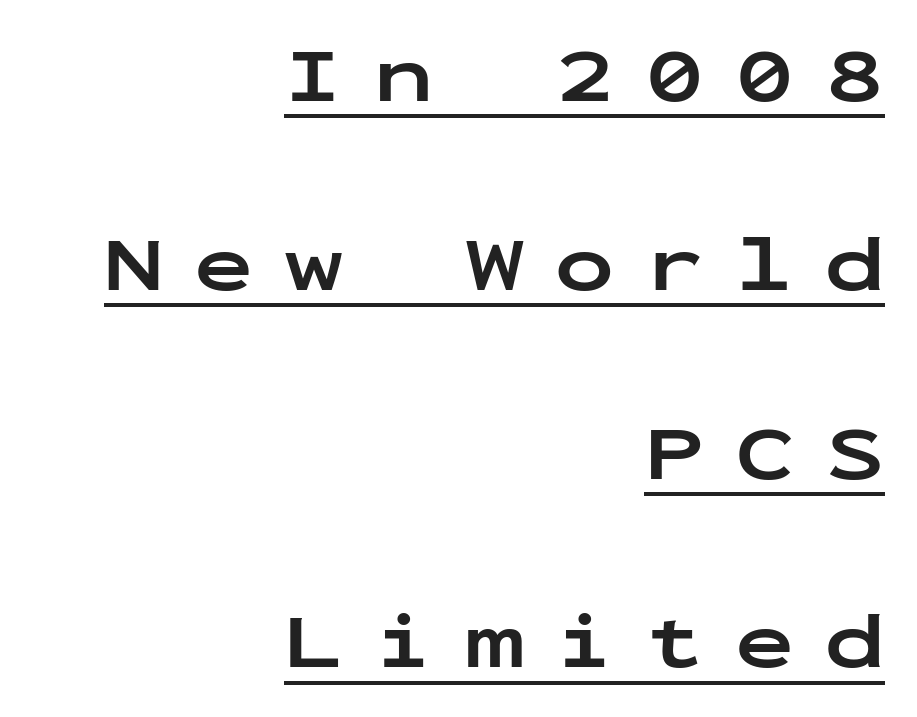
Q: Is the text bold? A: Yes.
Q: Is the text italic (slanted)? A: No, it is upright.
Q: Is the typeface a serif or a sans-serif typeface? A: Sans-serif.
Q: Is the text underlined? A: Yes.
Q: How is the paragraph aligned? A: Right-aligned.
Q: Is the spacing between letters normal or unusually wide? A: Unusually wide.
Q: Is the spacing between lines tight, normal or loose? A: Loose.
Q: Width (condensed, normal, or wide)? A: Wide.
Q: Stroke contrast? A: Low.
Q: x-height? A: Medium.
Q: Monospaced? A: Yes.
